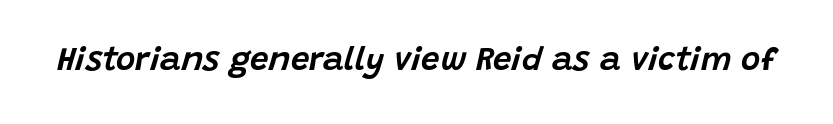
The image shows 33 px text type, italic (leaning right); set normal letter spacing, not underlined; low stroke contrast and a large x-height.
